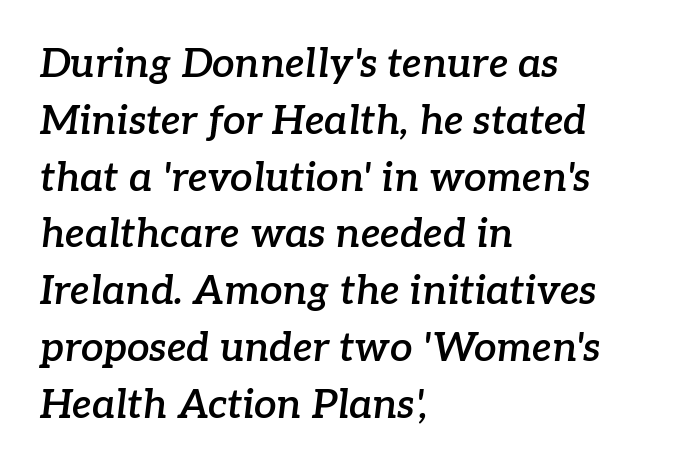
{"serif": "yes", "italic": "yes", "lean": "right", "slant_degrees": 7, "bold": "semi", "weight": "semibold", "width": "normal", "stroke_contrast": "low", "x_height": "medium", "monospaced": "no", "underline": "no", "align": "left", "line_spacing": "normal", "line_spacing_ratio": 1.42, "letter_spacing": "normal", "letter_spacing_em": 0.0, "glyph_px": 40}
